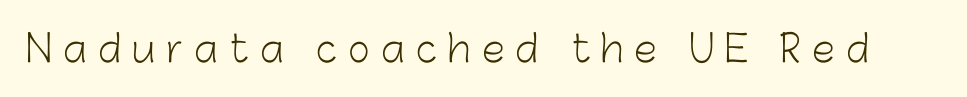
The image shows 37 px light sans-serif type, upright; set unusually wide letter spacing (+0.31 em), not underlined; low stroke contrast and a medium x-height.
